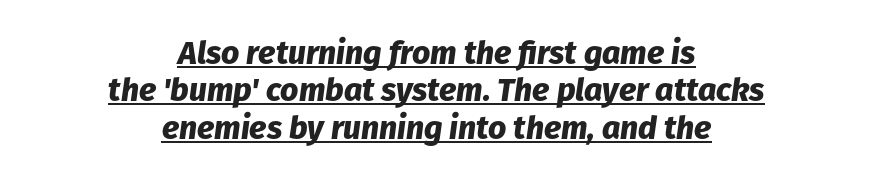
The image shows 32 px heavy type, italic (leaning right); set centered, line spacing 1.17x, normal letter spacing, underlined; low stroke contrast and a medium x-height.
